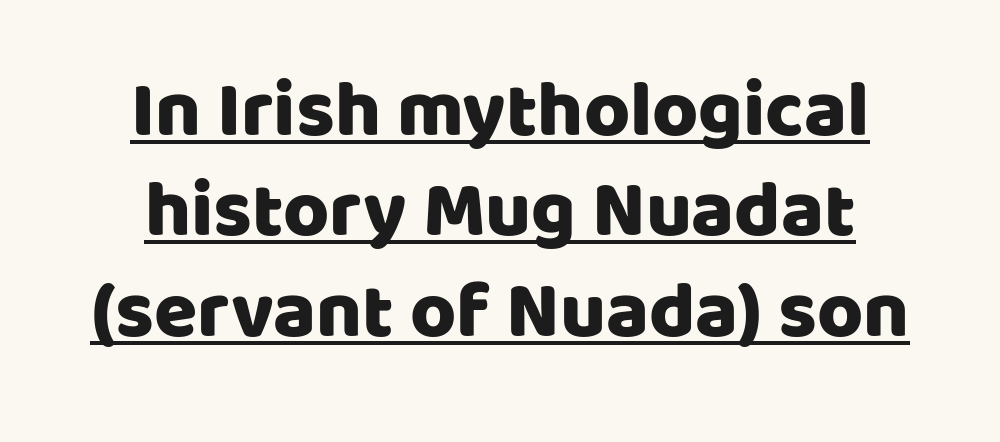
Q: Is the text italic (slanted)? A: No, it is upright.
Q: Is the typeface a serif or a sans-serif typeface? A: Sans-serif.
Q: Is the text underlined? A: Yes.
Q: How is the paragraph aligned? A: Centered.
Q: Is the spacing between letters normal or unusually wide? A: Normal.
Q: Is the spacing between lines tight, normal or loose? A: Normal.
Q: Width (condensed, normal, or wide)? A: Normal.
Q: Stroke contrast? A: Low.
Q: x-height? A: Large.
Q: Monospaced? A: No.
